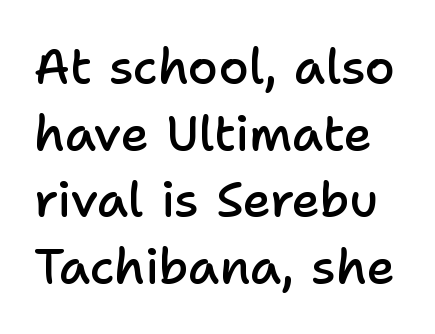
The image shows 49 px semibold sans-serif type, upright; set normal line spacing (1.36x), normal letter spacing, not underlined; low stroke contrast and a medium x-height.
